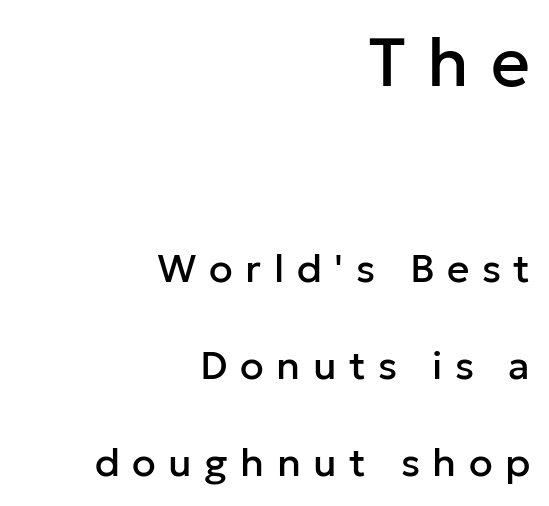
The passage shown is typed in a proportional face where columns would drift. The passage shown begins with its larger block and ends with its smaller one. The space between consecutive lines is lavish. Which margin do the lines hug? The right one — the left edge is uneven.
